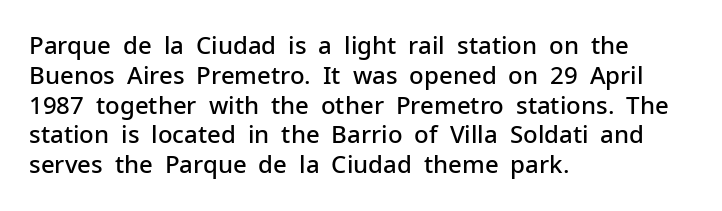
The letters stand upright; this is a roman face. Underline: absent. The sample has been set in demibold, a notch under bold. Here the glyphs are tracked normally, forming tight word shapes.
